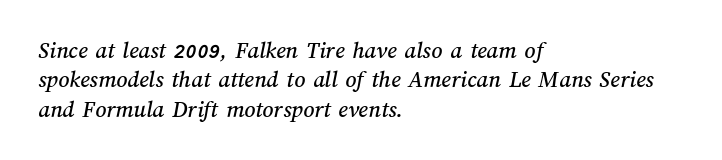
{"underline": "no", "align": "left", "line_spacing_ratio": 1.22, "letter_spacing": "normal", "letter_spacing_em": 0.0, "glyph_px": 24}
